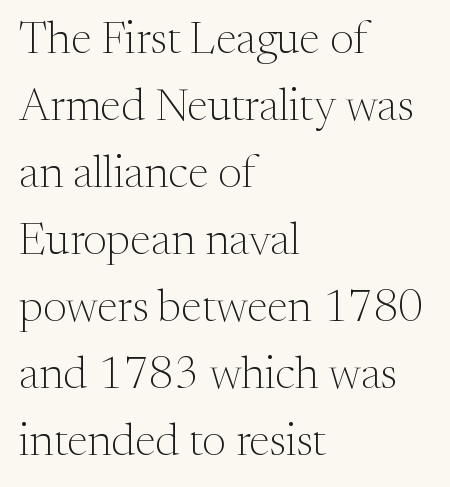
The characters are drawn with everyday or finer stroke widths. Characters remain perfectly vertical along every line. Think of a printed novel: that variable character pitch is what you see here. Students, observe: this is what conventionally led text looks like.
